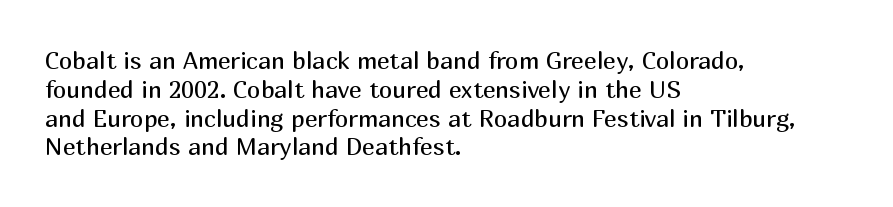
Q: Is the text bold? A: No.
Q: Is the text italic (slanted)? A: No, it is upright.
Q: Is the text underlined? A: No.
Q: How is the paragraph aligned? A: Left-aligned.
Q: Is the spacing between letters normal or unusually wide? A: Normal.
